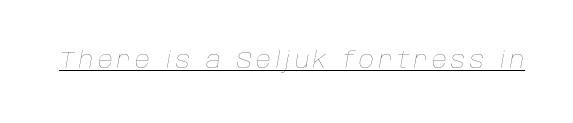
The image shows 23 px text type, italic (leaning right); set unusually wide letter spacing (+0.2 em), underlined.
